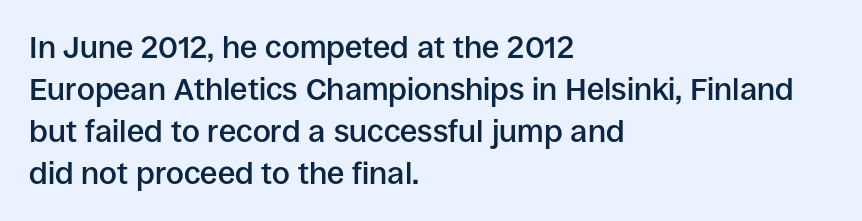
Q: Is the text bold? A: Semi-bold.
Q: Is the text italic (slanted)? A: No, it is upright.
Q: Is the typeface a serif or a sans-serif typeface? A: Sans-serif.
Q: Is the text underlined? A: No.
Q: How is the paragraph aligned? A: Left-aligned.
Q: Is the spacing between letters normal or unusually wide? A: Normal.
Q: Is the spacing between lines tight, normal or loose? A: Normal.
Q: Width (condensed, normal, or wide)? A: Normal.
Q: Stroke contrast? A: Low.
Q: x-height? A: Large.
Q: Monospaced? A: No.
